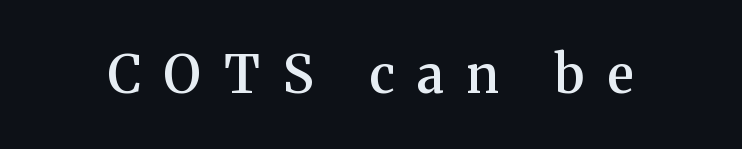
{"serif": "yes", "italic": "no", "bold": "semi", "weight": "semibold", "width": "normal", "stroke_contrast": "medium", "x_height": "medium", "monospaced": "no", "underline": "no", "letter_spacing": "wide", "letter_spacing_em": 0.44, "glyph_px": 52}
